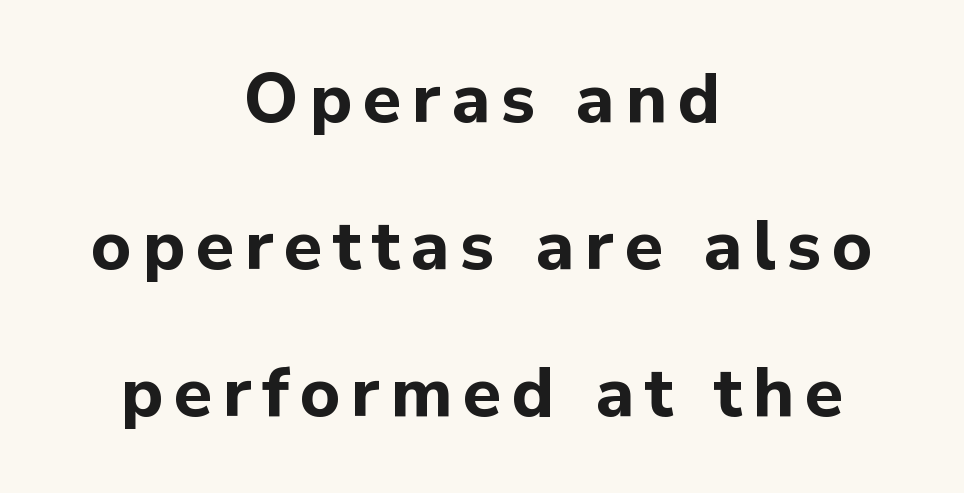
Serifs: no, the terminals of the letterforms are clean. Character widths vary here, with narrow letters taking less room than wide ones. Students, this is bold: see how much ink each stroke carries. The gap between lines stays unmarked.
